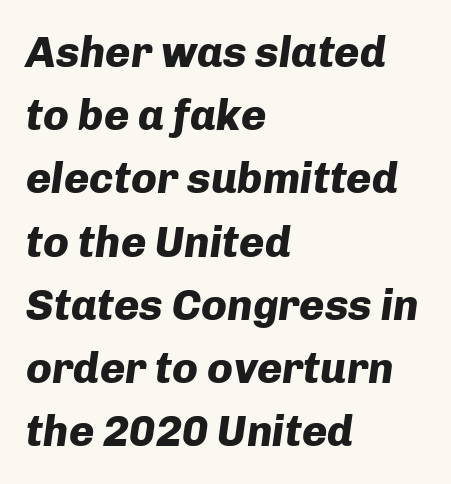
Alignment: flush left. Observe the ordinary spacing: letters are neighbours, not strangers. Interline gaps are of average width in this sample. The face used here has a pronounced slope to its letters. The rendering uses natural spacing where letterforms have individual widths.
